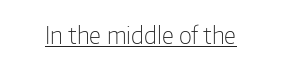
Q: Is the text bold? A: No.
Q: Is the text italic (slanted)? A: No, it is upright.
Q: Is the text underlined? A: Yes.
Q: Is the spacing between letters normal or unusually wide? A: Normal.
